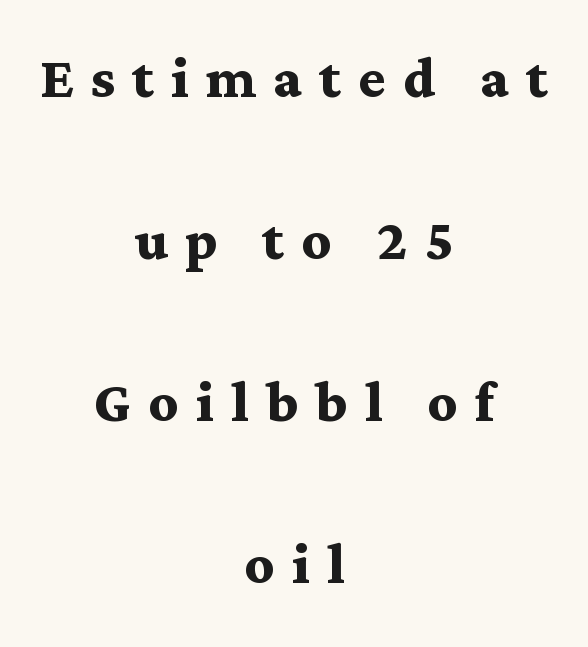
{"serif": "yes", "italic": "no", "bold": "yes", "weight": "semibold", "width": "wide", "stroke_contrast": "medium", "x_height": "medium", "monospaced": "no", "underline": "no", "align": "center", "line_spacing": "loose", "line_spacing_ratio": 2.25, "letter_spacing": "wide", "letter_spacing_em": 0.24, "glyph_px": 72}
